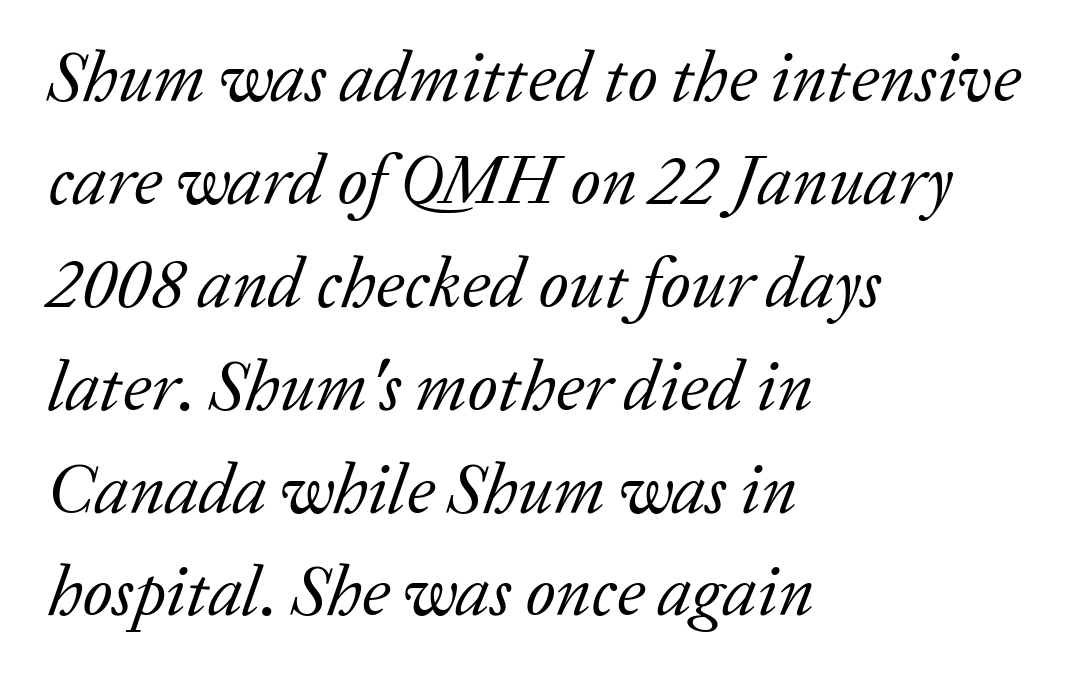
The image shows 70 px regular-weight serif type, italic (leaning right); set left-aligned, normal line spacing (1.47x), normal letter spacing, not underlined; low stroke contrast and a medium x-height.
